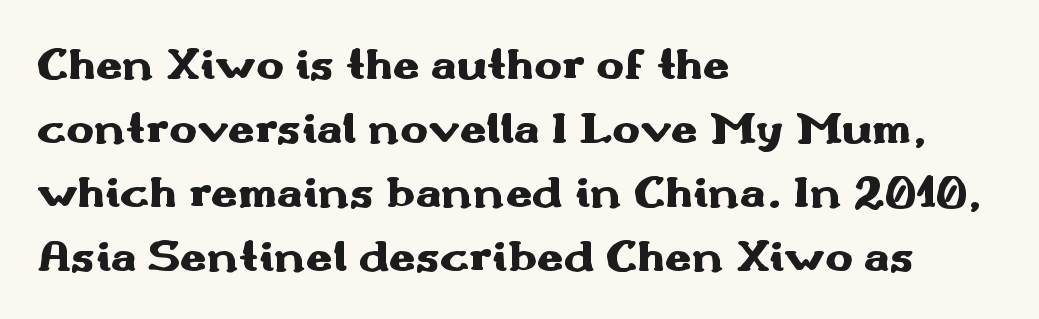
Q: Is the text bold? A: Yes.
Q: Is the text italic (slanted)? A: No, it is upright.
Q: Is the typeface a serif or a sans-serif typeface? A: Sans-serif.
Q: Is the text underlined? A: No.
Q: How is the paragraph aligned? A: Left-aligned.
Q: Is the spacing between letters normal or unusually wide? A: Normal.
Q: Is the spacing between lines tight, normal or loose? A: Normal.
Q: Width (condensed, normal, or wide)? A: Wide.
Q: Stroke contrast? A: Medium.
Q: x-height? A: Small.
Q: Monospaced? A: No.
